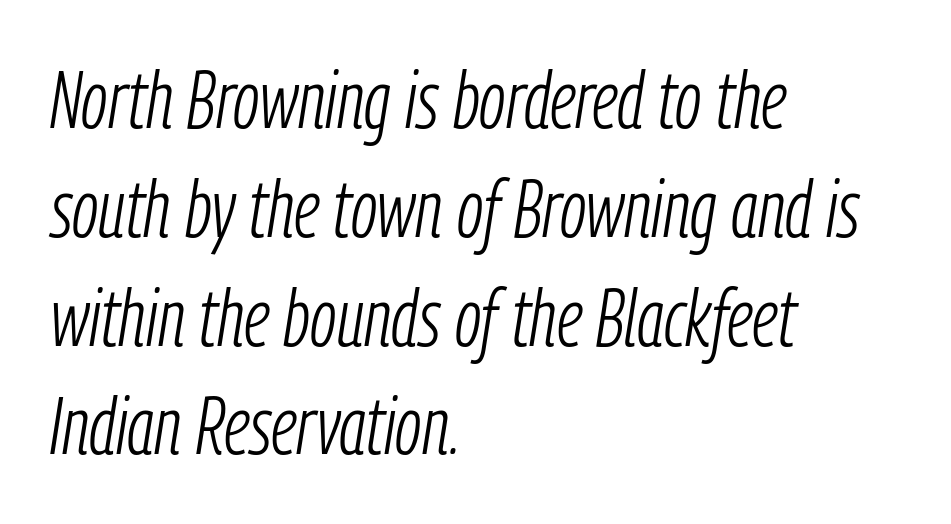
The rendering anchors every line to the left-hand side. If you measured baseline to baseline, you'd find a middling distance. This is oblique type, the kind used for emphasis or titles. Varying glyph widths throughout — classic text-font behaviour.
